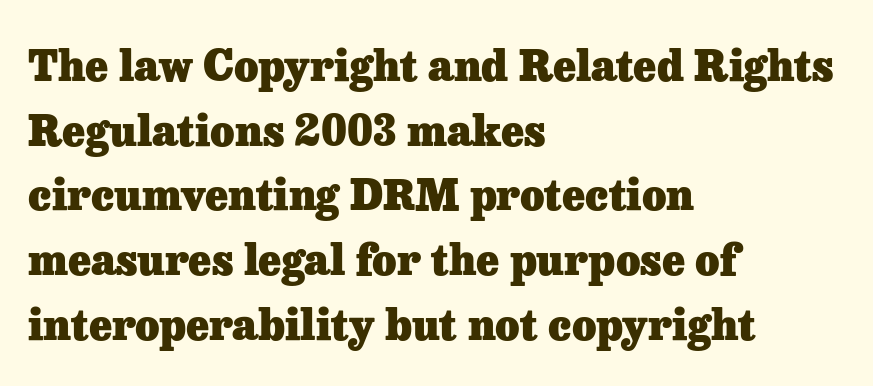
Students, this is bold: see how much ink each stroke carries. A typesetter would call this zero additional tracking. Horizontally, the lines are justified to the leading edge only. A typesetter would call this proportional, since set widths differ per character. Rendered with straight, roman letterforms. Underlining? Definitely not there.
